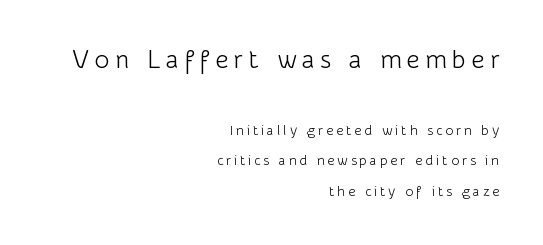
The image shows 26 px text type, upright; set right-aligned, loose line spacing (2.19x), unusually wide letter spacing (+0.2 em), not underlined; the first (top) block is 1.86x larger.
